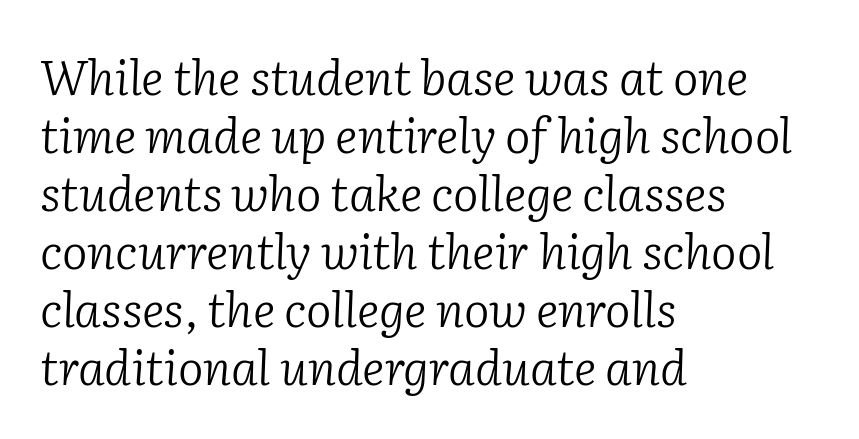
{"serif": "yes", "italic": "yes", "lean": "right", "slant_degrees": 2, "bold": "no", "weight": "light", "width": "normal", "stroke_contrast": "low", "x_height": "medium", "monospaced": "no", "underline": "no", "align": "left", "line_spacing_ratio": 1.21, "letter_spacing": "normal", "letter_spacing_em": 0.0, "glyph_px": 48}
